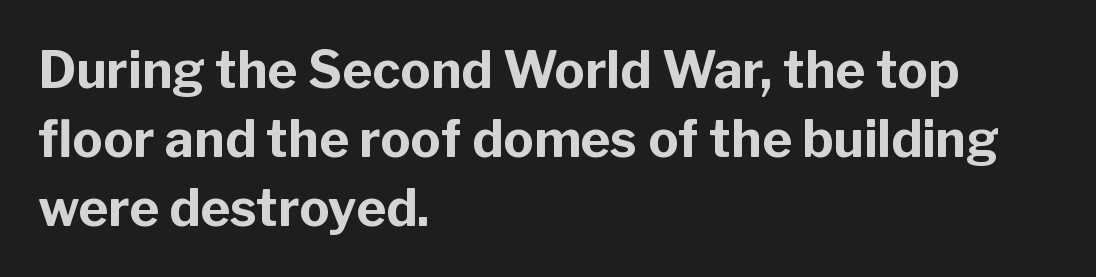
Tracking here is standard; glyphs follow each other at the usual distance. Typographically, this falls in the sans-serif category. In CSS terms this would be text-align: left. A typesetter would call this leading conventional body-copy spacing. Is there any slant? The stems are plumb. Note the varied advance widths — an 'i' is clearly narrower than an 'm'.
